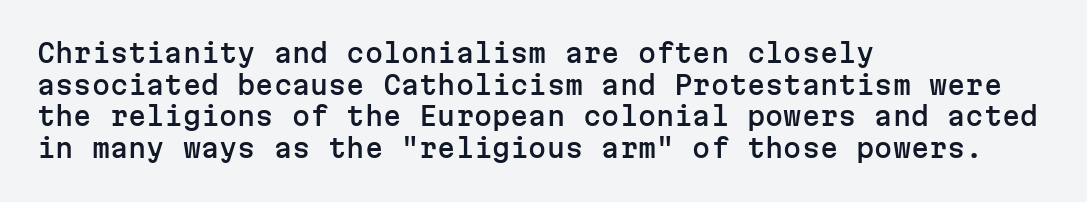
The image shows 26 px text type, upright; set left-aligned, line spacing 1.22x, normal letter spacing, not underlined.
